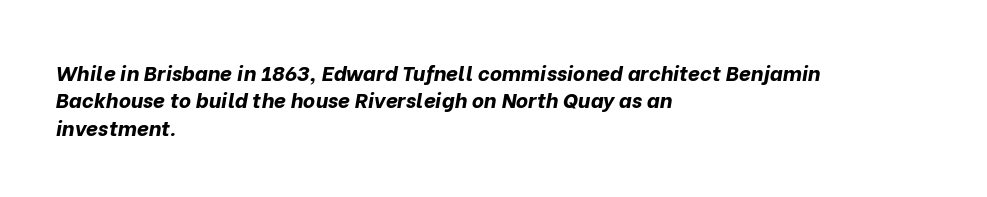
The image shows 21 px bold type, italic (leaning right); set left-aligned, normal line spacing (1.3x), normal letter spacing, not underlined.
